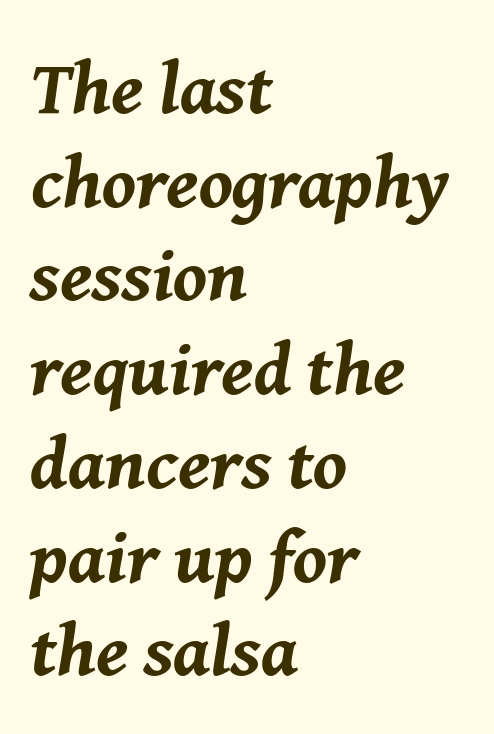
The characters look thick and weighty, a clear bold. Compared with typical paragraphs, the rows here are spaced about the same. Anything drawn beneath the words? Only blank space. The paragraph has a hard left edge and a soft right edge.
